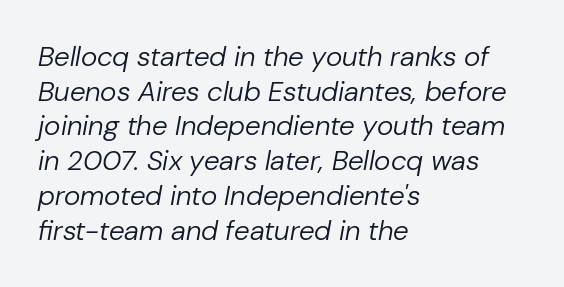
The string is rendered with underlining switched off. Spacing verdict: proportional, widths tailored to each character. Compared with a centered layout, this one pins lines to the left instead. How are the letters spaced? Ordinarily, with no added tracking. The text carries the slant typical of an italic or oblique font.
